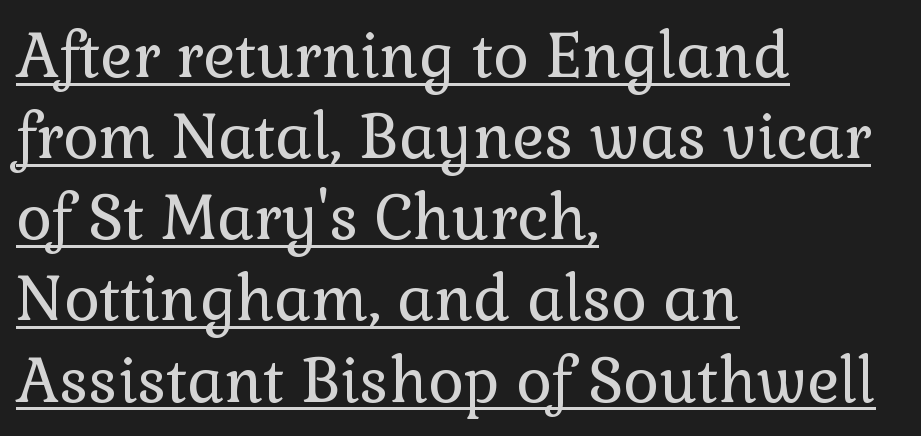
{"serif": "yes", "italic": "no", "bold": "no", "weight": "regular", "width": "normal", "stroke_contrast": "low", "x_height": "medium", "monospaced": "no", "underline": "yes", "align": "left", "line_spacing": "normal", "line_spacing_ratio": 1.33, "letter_spacing": "normal", "letter_spacing_em": 0.0, "glyph_px": 61}
